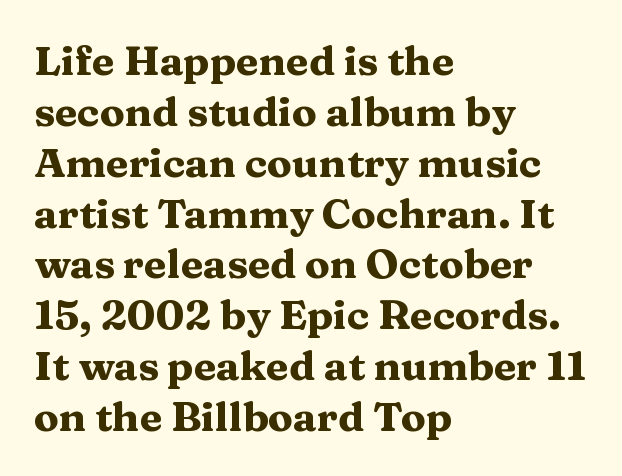
Q: Is the text bold? A: Yes.
Q: Is the text italic (slanted)? A: No, it is upright.
Q: Is the typeface a serif or a sans-serif typeface? A: Serif.
Q: Is the text underlined? A: No.
Q: How is the paragraph aligned? A: Left-aligned.
Q: Is the spacing between letters normal or unusually wide? A: Normal.
Q: Width (condensed, normal, or wide)? A: Wide.
Q: Stroke contrast? A: Medium.
Q: x-height? A: Medium.
Q: Monospaced? A: No.
